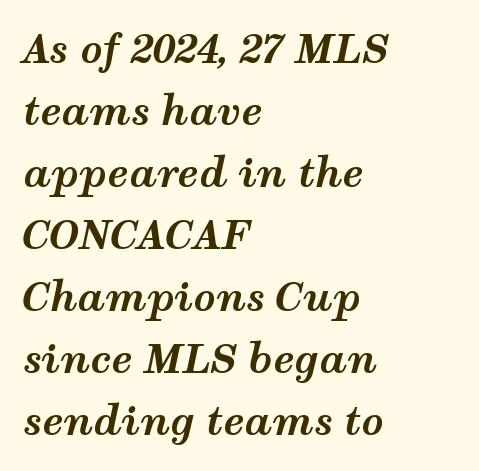
The image shows 39 px bold, wide type, italic (leaning right); set left-aligned, normal line spacing (1.59x), normal letter spacing, not underlined; medium stroke contrast and a medium x-height.
